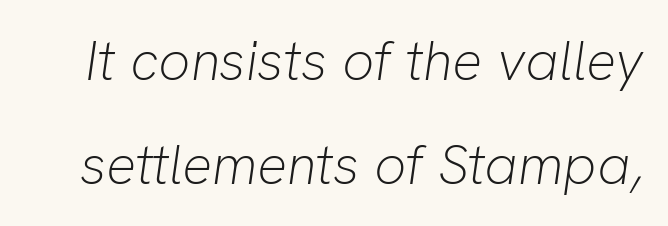
Spacing between characters is what you'd get straight out of the box. Spacing verdict: proportional, widths tailored to each character. This is not heavy type; no bold has been used. A clean baseline with only descenders dipping below it.
